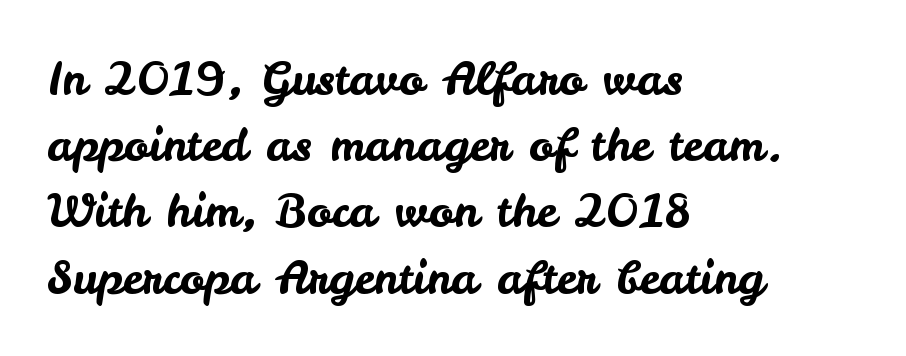
Q: Is the text italic (slanted)? A: Yes.
Q: Is the typeface a serif or a sans-serif typeface? A: Sans-serif.
Q: Is the text underlined? A: No.
Q: How is the paragraph aligned? A: Left-aligned.
Q: Is the spacing between letters normal or unusually wide? A: Normal.
Q: Is the spacing between lines tight, normal or loose? A: Normal.
Q: Width (condensed, normal, or wide)? A: Normal.
Q: Stroke contrast? A: Low.
Q: x-height? A: Small.
Q: Monospaced? A: No.
